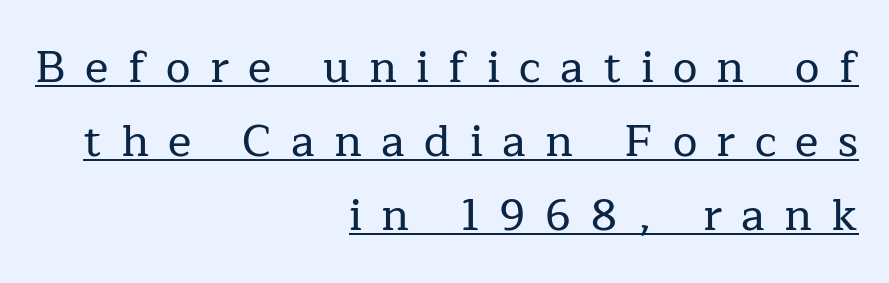
Is this a fixed-width face? No — the glyphs have proportional, varying widths. If you drew a line through each stem, it would be perfectly vertical. What kind of face is this? One with serifs. The lettering is marked with a stroke running underneath it. Layout note: lines flush right. Students, note that the glyphs here are deliberately spaced far apart.
